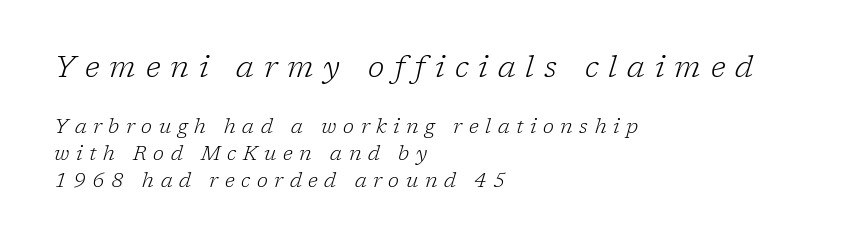
Q: Is the text bold? A: No.
Q: Is the text italic (slanted)? A: Yes, it leans right by about 17 degrees.
Q: Is the typeface a serif or a sans-serif typeface? A: Serif.
Q: Is the text underlined? A: No.
Q: How is the paragraph aligned? A: Left-aligned.
Q: Is the spacing between letters normal or unusually wide? A: Unusually wide.
Q: Is the spacing between lines tight, normal or loose? A: Normal.
Q: Which block of text is set in a larger size, the first (top) or the second (bottom)? A: The first (top) one.
Q: Width (condensed, normal, or wide)? A: Normal.
Q: Stroke contrast? A: Low.
Q: x-height? A: Medium.
Q: Monospaced? A: No.
